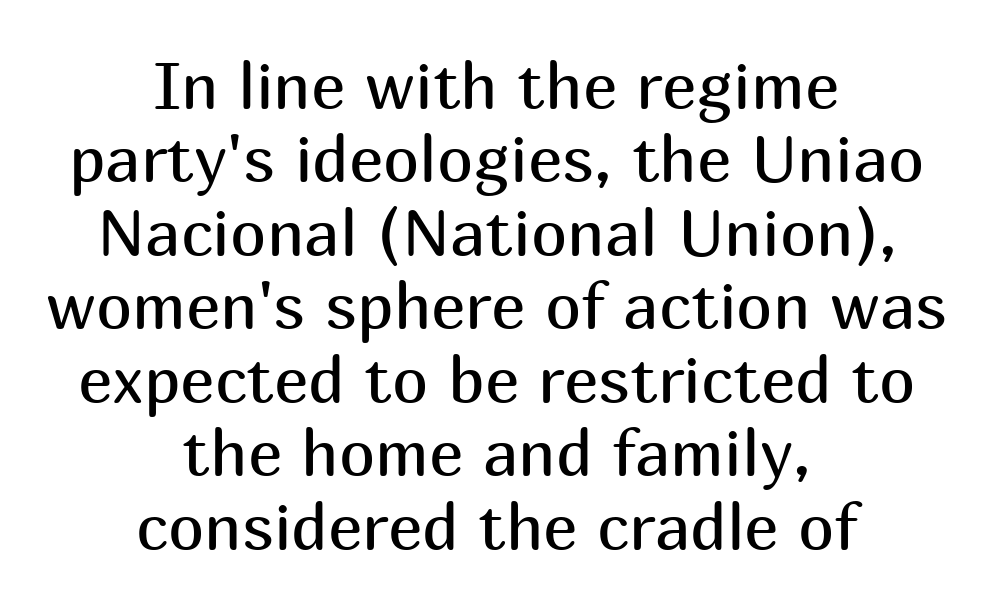
The image shows 65 px regular-weight sans-serif type, upright; set centered, tight line spacing (1.13x), normal letter spacing, not underlined; medium stroke contrast and a medium x-height.
